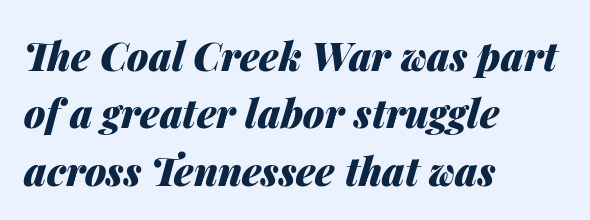
{"italic": "yes", "lean": "right", "slant_degrees": 14, "bold": "yes", "weight": "heavy", "width": "normal", "stroke_contrast": "medium", "x_height": "medium", "monospaced": "no", "underline": "no", "align": "left", "line_spacing": "normal", "line_spacing_ratio": 1.47, "letter_spacing": "normal", "letter_spacing_em": 0.0, "glyph_px": 39}
